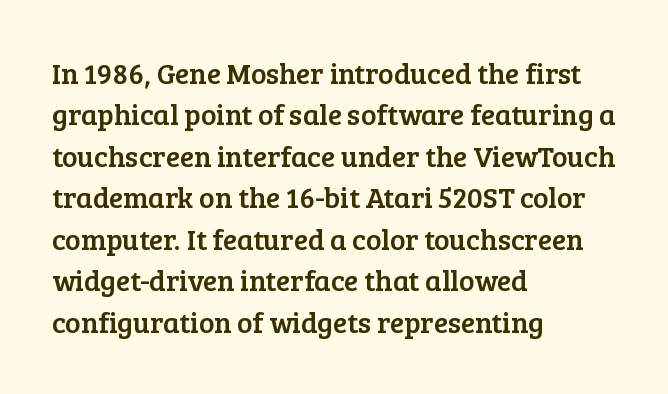
The image shows 29 px serif type, upright; set left-aligned, normal line spacing (1.43x), normal letter spacing, not underlined; low stroke contrast and a medium x-height.
